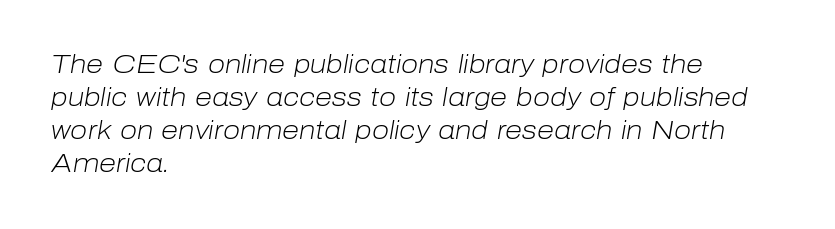
{"italic": "yes", "lean": "right", "slant_degrees": 10, "bold": "no", "underline": "no", "align": "left", "line_spacing": "normal", "line_spacing_ratio": 1.32, "letter_spacing": "normal", "letter_spacing_em": 0.0, "glyph_px": 25}
